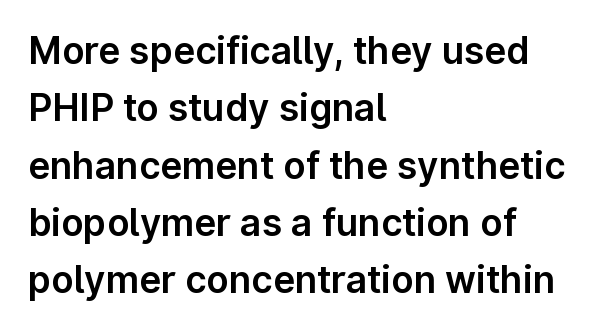
Check where the strokes stop: nothing finishes them off — pure sans. Whoever set this chose a conventional vertical rhythm. Ordinary non-slanted type is in use. Underlining? Definitely not there. Line starts are locked; line ends wander. These lines are rendered in a variable-pitch font.
